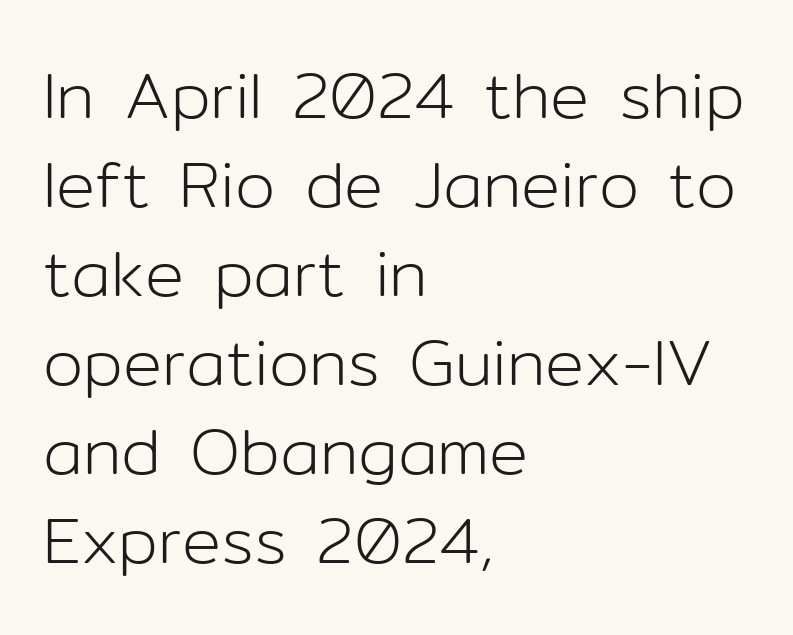
Q: Is the text bold? A: No.
Q: Is the text italic (slanted)? A: No, it is upright.
Q: Is the typeface a serif or a sans-serif typeface? A: Sans-serif.
Q: Is the text underlined? A: No.
Q: How is the paragraph aligned? A: Left-aligned.
Q: Is the spacing between letters normal or unusually wide? A: Normal.
Q: Is the spacing between lines tight, normal or loose? A: Normal.
Q: Width (condensed, normal, or wide)? A: Normal.
Q: Stroke contrast? A: Low.
Q: x-height? A: Medium.
Q: Monospaced? A: No.
